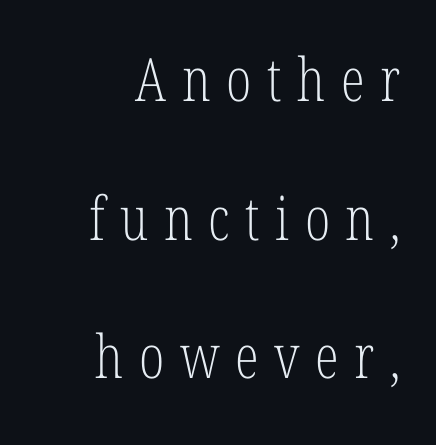
The image shows 60 px light, condensed serif type, upright; set right-aligned, loose line spacing (2.31x), unusually wide letter spacing (+0.26 em), not underlined; low stroke contrast and a medium x-height.
